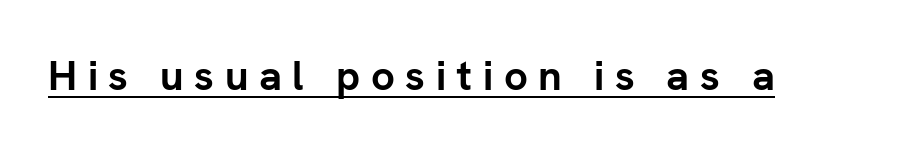
{"serif": "no", "italic": "no", "bold": "yes", "weight": "semibold", "width": "normal", "stroke_contrast": "low", "x_height": "medium", "monospaced": "no", "underline": "yes", "letter_spacing": "wide", "letter_spacing_em": 0.25, "glyph_px": 42}
